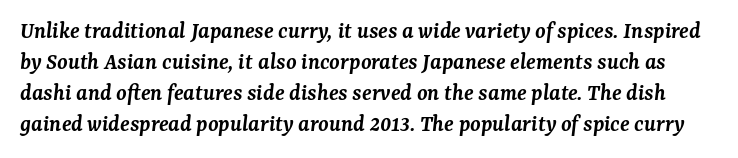
The image shows 24 px text type, italic (leaning right); set normal line spacing (1.29x), normal letter spacing, not underlined.
